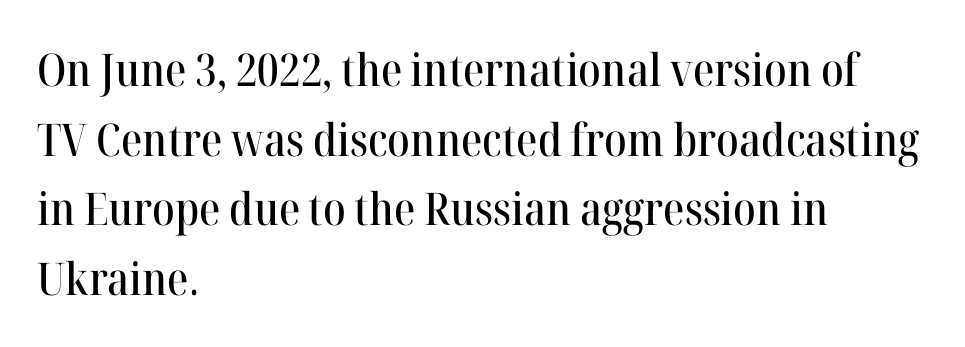
{"serif": "yes", "italic": "no", "width": "normal", "stroke_contrast": "high", "x_height": "medium", "monospaced": "no", "underline": "no", "align": "left", "line_spacing": "normal", "line_spacing_ratio": 1.55, "letter_spacing": "normal", "letter_spacing_em": 0.0, "glyph_px": 45}
